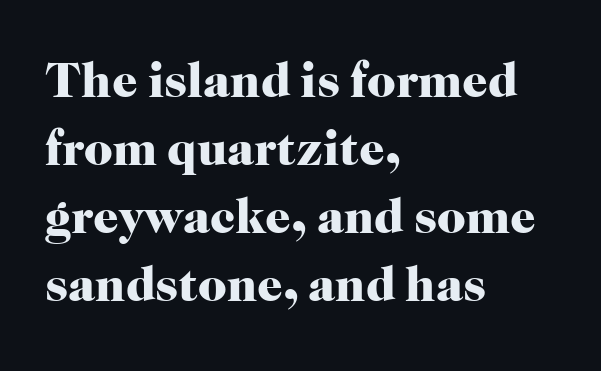
The image shows 50 px heavy serif type, upright; set left-aligned, normal line spacing (1.36x), normal letter spacing, not underlined; high stroke contrast and a medium x-height.
